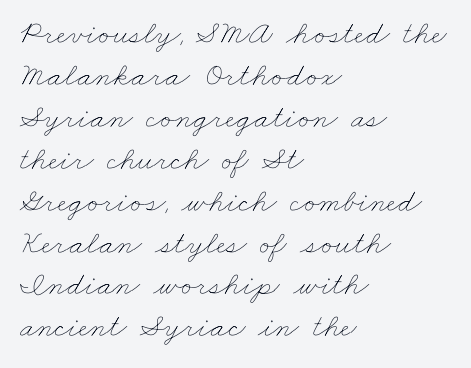
Q: Is the text bold? A: No.
Q: Is the text underlined? A: No.
Q: How is the paragraph aligned? A: Left-aligned.
Q: Is the spacing between letters normal or unusually wide? A: Normal.
Q: Is the spacing between lines tight, normal or loose? A: Normal.
Q: Width (condensed, normal, or wide)? A: Wide.
Q: Stroke contrast? A: Low.
Q: x-height? A: Small.
Q: Monospaced? A: No.
